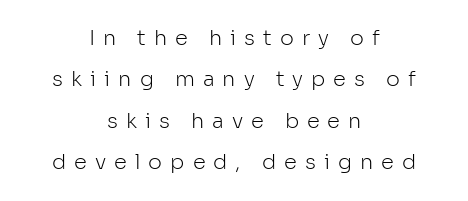
The image shows 21 px text type, upright; set centered, loose line spacing (1.97x), unusually wide letter spacing (+0.38 em), not underlined.
